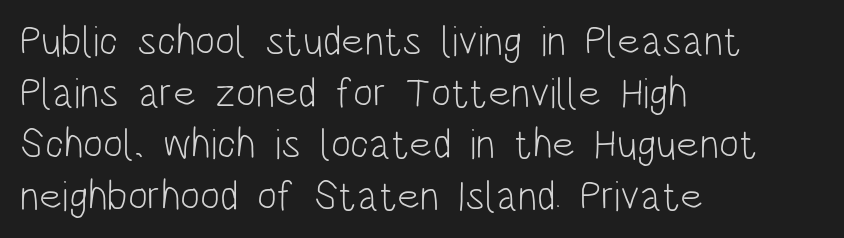
Q: Is the text bold? A: No.
Q: Is the text italic (slanted)? A: No, it is upright.
Q: Is the typeface a serif or a sans-serif typeface? A: Sans-serif.
Q: Is the text underlined? A: No.
Q: How is the paragraph aligned? A: Left-aligned.
Q: Is the spacing between letters normal or unusually wide? A: Normal.
Q: Width (condensed, normal, or wide)? A: Condensed.
Q: Stroke contrast? A: Low.
Q: x-height? A: Large.
Q: Monospaced? A: No.
